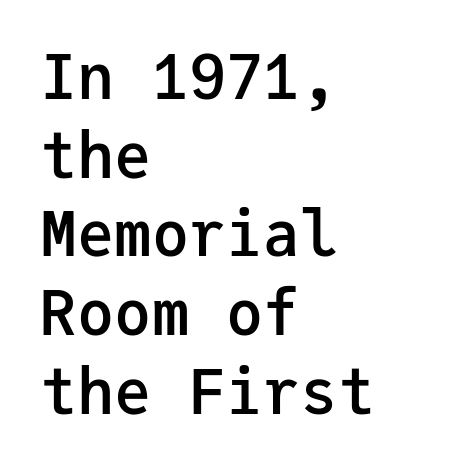
The gap between lines stays unmarked. The typography opts for an upright posture over an oblique one. Every character here occupies the same horizontal width, giving the sample a typewriter-like rhythm. The rendering uses a moderate line-height, typical for paragraphs. These words are printed semibold, heavier than regular yet not bold.
